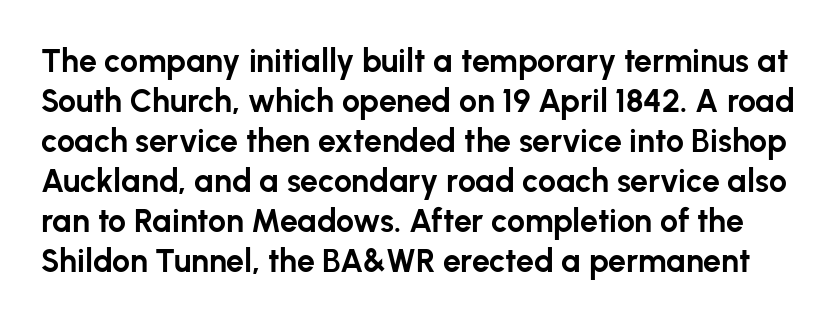
Q: Is the text bold? A: Yes.
Q: Is the text italic (slanted)? A: No, it is upright.
Q: Is the typeface a serif or a sans-serif typeface? A: Sans-serif.
Q: Is the text underlined? A: No.
Q: Is the spacing between letters normal or unusually wide? A: Normal.
Q: Is the spacing between lines tight, normal or loose? A: Normal.
Q: Width (condensed, normal, or wide)? A: Normal.
Q: Stroke contrast? A: Low.
Q: x-height? A: Medium.
Q: Monospaced? A: No.
